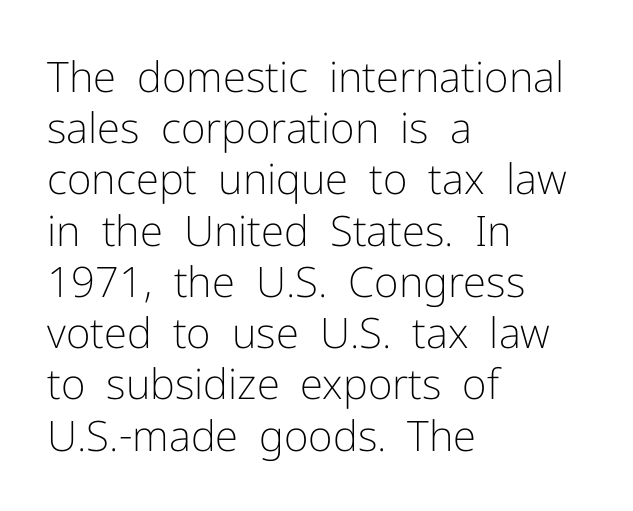
Rule under the text: the space is simply empty. This sample has the flowing, uneven cadence of proportional lettering. Teacher's note: observe the even left margin — that is flush-left alignment. Upright lettering throughout. What kind of face is this? One without serifs — a sans.
